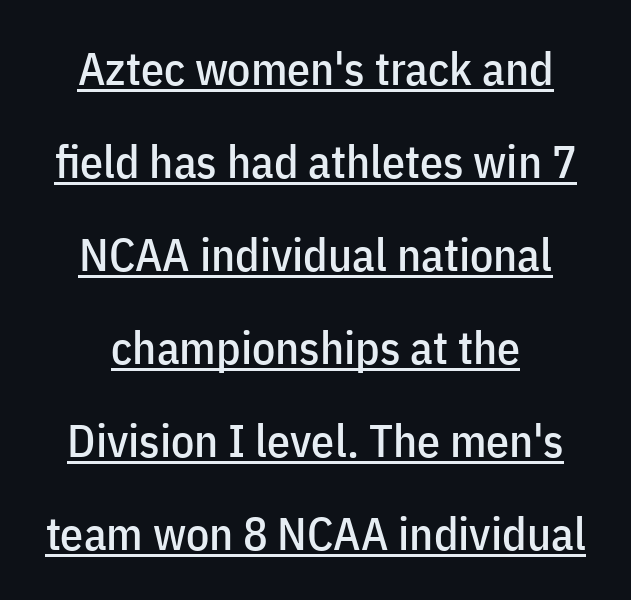
Q: Is the text italic (slanted)? A: No, it is upright.
Q: Is the typeface a serif or a sans-serif typeface? A: Sans-serif.
Q: Is the text underlined? A: Yes.
Q: How is the paragraph aligned? A: Centered.
Q: Is the spacing between letters normal or unusually wide? A: Normal.
Q: Is the spacing between lines tight, normal or loose? A: Loose.
Q: Width (condensed, normal, or wide)? A: Condensed.
Q: Stroke contrast? A: Low.
Q: x-height? A: Medium.
Q: Monospaced? A: No.
